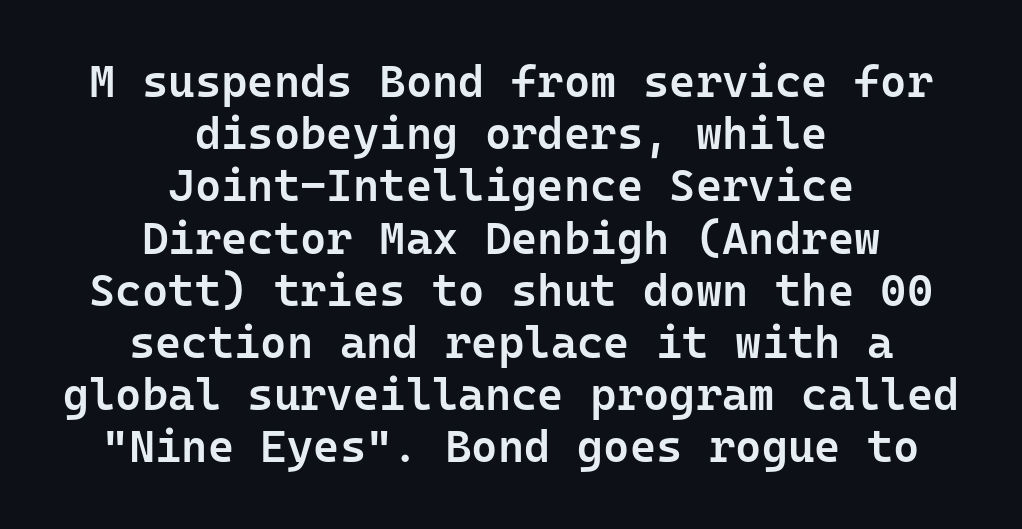
This sample has the even, mechanical cadence of fixed-width lettering. Honestly, the letter spacing is just normal — you wouldn't notice it. The gap between lines stays unmarked. Each letter's strokes conclude bluntly, with no projecting serifs. How heavy is the stroke? Medium-heavy — a semibold, shy of bold. Vertical strokes here are truly vertical.
